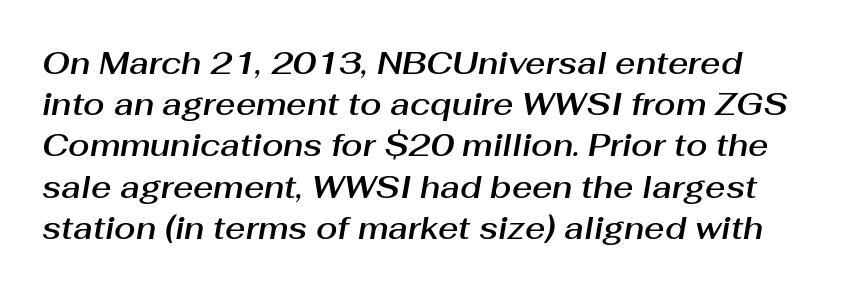
{"italic": "yes", "lean": "right", "slant_degrees": 10, "width": "normal", "stroke_contrast": "medium", "x_height": "medium", "monospaced": "no", "underline": "no", "line_spacing": "normal", "line_spacing_ratio": 1.33, "letter_spacing": "normal", "letter_spacing_em": 0.0, "glyph_px": 31}
